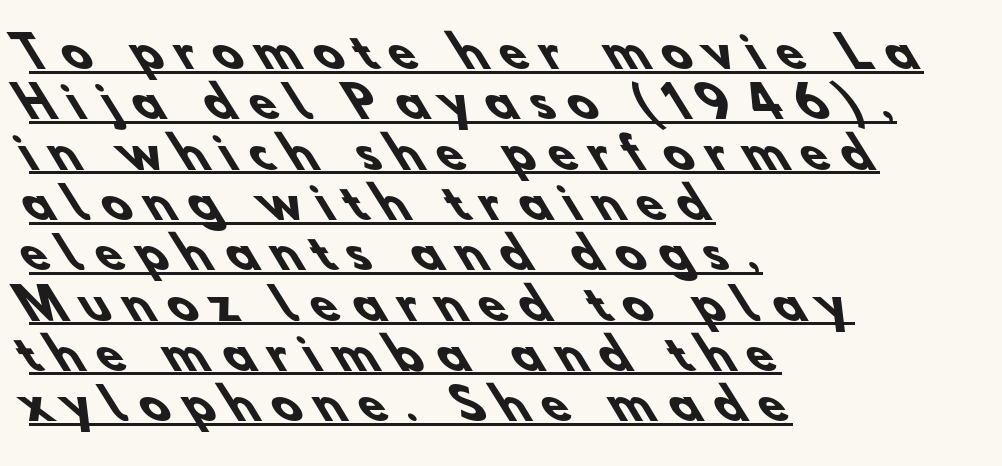
Q: Is the text bold? A: Yes.
Q: Is the typeface a serif or a sans-serif typeface? A: Sans-serif.
Q: Is the text underlined? A: Yes.
Q: How is the paragraph aligned? A: Left-aligned.
Q: Is the spacing between letters normal or unusually wide? A: Unusually wide.
Q: Width (condensed, normal, or wide)? A: Normal.
Q: Stroke contrast? A: Low.
Q: x-height? A: Small.
Q: Monospaced? A: No.
